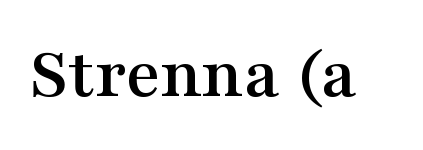
The image shows 74 px wide serif type, upright; set normal letter spacing, not underlined; medium stroke contrast and a medium x-height.
